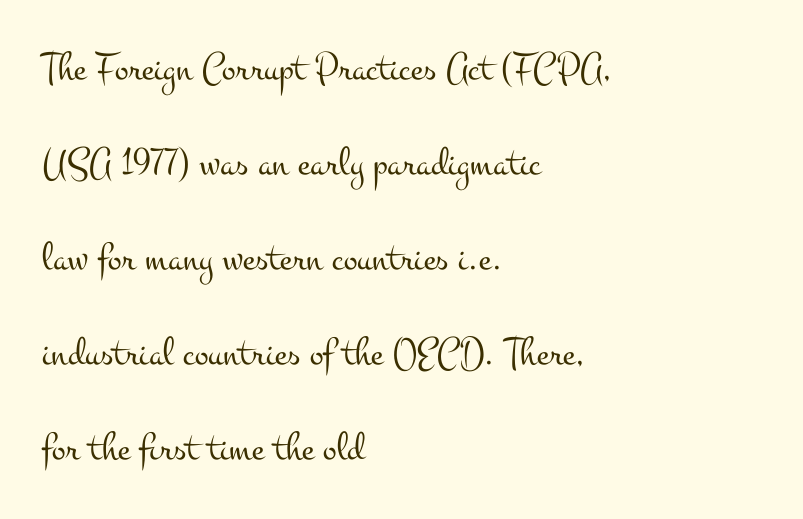
Weight: not bold — regular or lighter. These lines are rendered in a variable-pitch font. This sample is left-justified, so line endings fall wherever the words run out. These lines stand farther apart than default settings would place them. The passage shown is typeset with a serif family.
